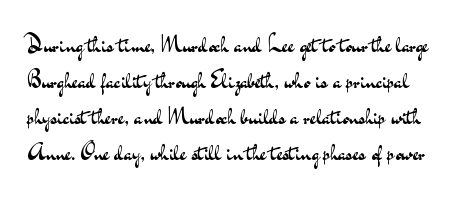
{"bold": "no", "underline": "no", "line_spacing": "normal", "line_spacing_ratio": 1.57, "letter_spacing": "normal", "letter_spacing_em": 0.0, "glyph_px": 23}
